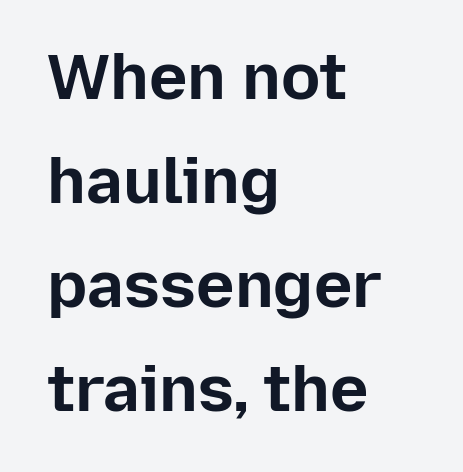
Honestly, there is no underline to notice here at all. Is there any slant? The stems are plumb. Tracking here is standard; glyphs follow each other at the usual distance. You can tell from the bare stems that sans-serif type was used.
